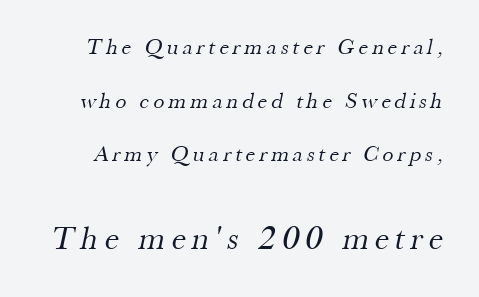
Character size in the trailing block exceeds that of the leading block. This reads as an unemphasized weight, regular at the heaviest. Honestly, there is no underline to notice here at all. Line spacing here is loose. I'd call this a serif setting — the letters wear small feet. Looks like regular typesetting: each glyph gets only the width it needs.
